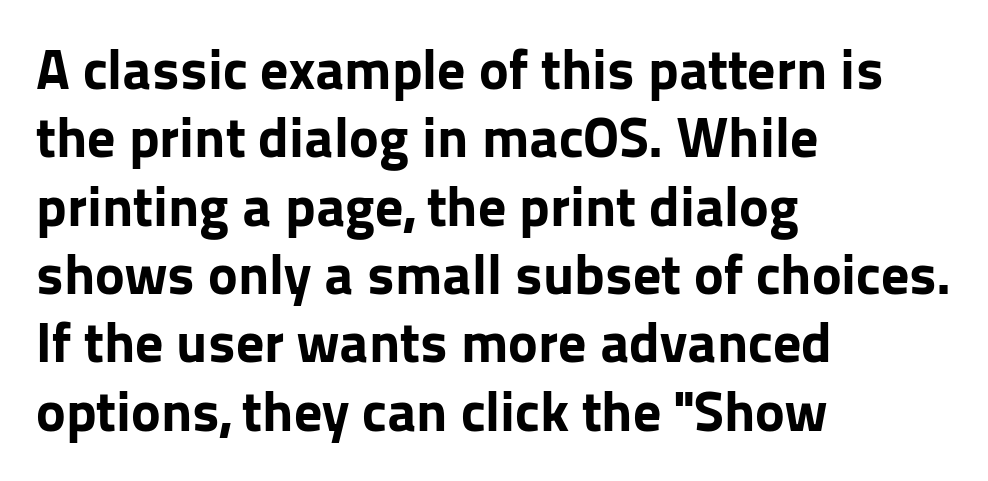
The image shows 56 px bold sans-serif type, upright; set left-aligned, line spacing 1.22x, normal letter spacing, not underlined; low stroke contrast and a medium x-height.
